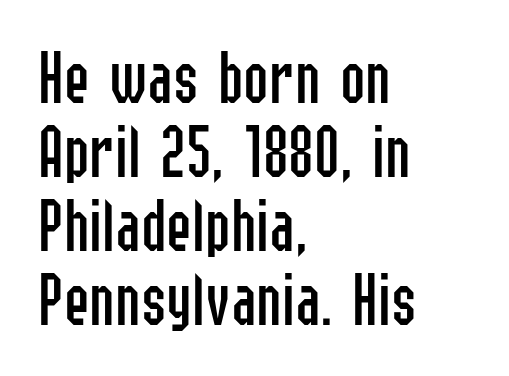
The axis of the letterforms is exactly vertical. This rendering features lettering with no underline. This sample is left-justified, so line endings fall wherever the words run out. Vertically, the passage feels compressed, each row crowding the next. Serif or sans? Sans — the stroke terminals are bare. Is this a fixed-width face? No — the glyphs have proportional, varying widths.
